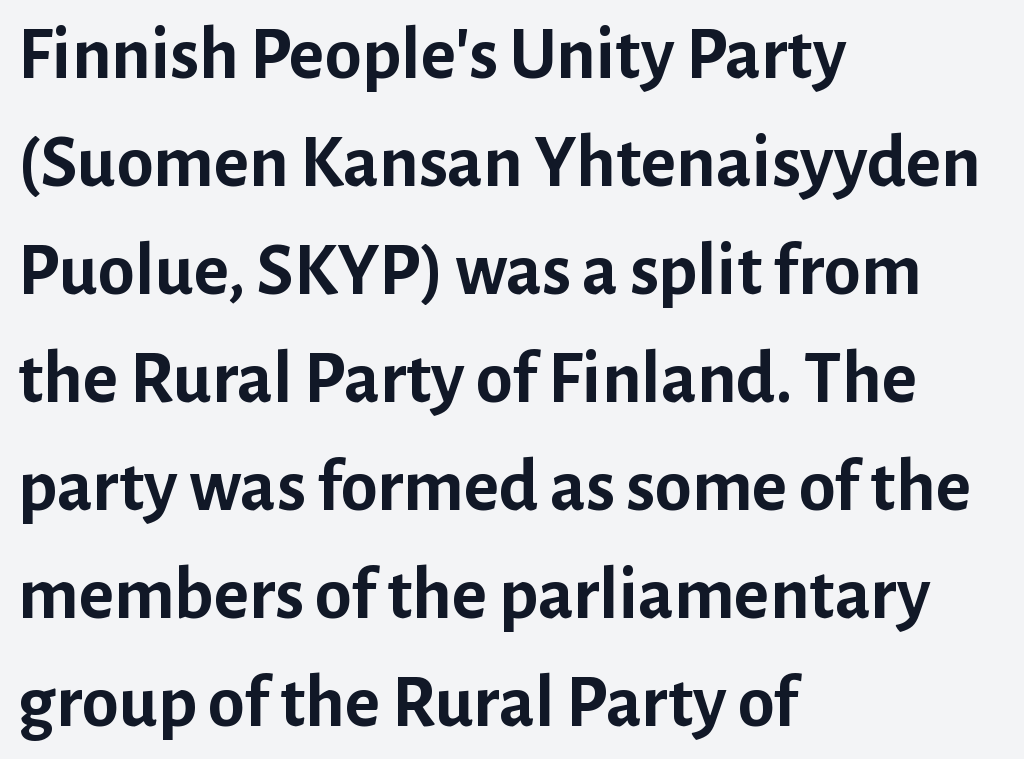
The image shows 75 px semibold sans-serif type, upright; set left-aligned, normal line spacing (1.44x), normal letter spacing, not underlined; low stroke contrast and a medium x-height.
